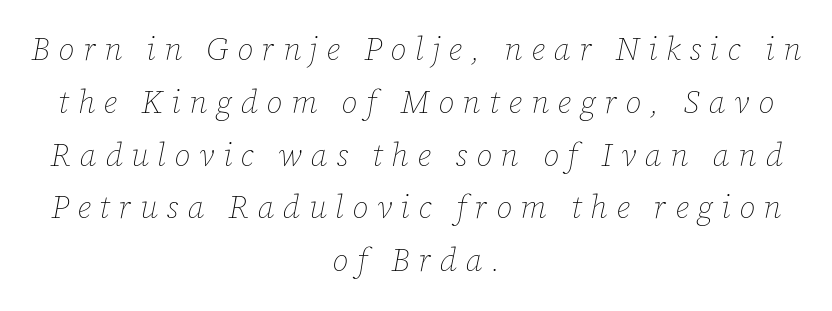
{"italic": "yes", "lean": "right", "slant_degrees": 12, "bold": "no", "weight": "thin", "width": "normal", "stroke_contrast": "low", "x_height": "medium", "monospaced": "no", "underline": "no", "align": "center", "line_spacing": "normal", "line_spacing_ratio": 1.65, "letter_spacing": "wide", "letter_spacing_em": 0.27, "glyph_px": 32}
